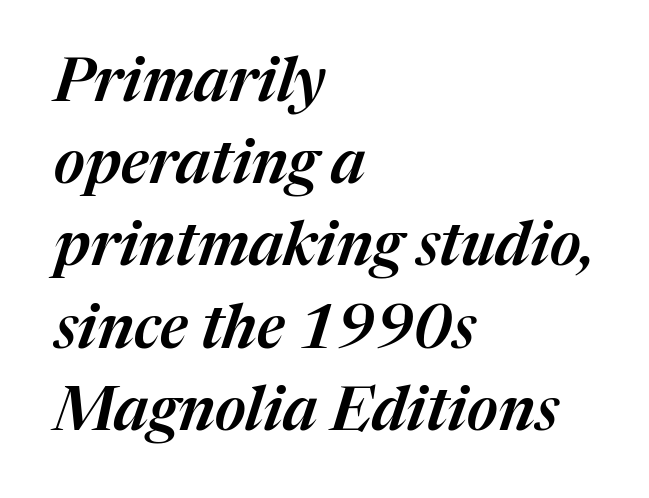
Letter spacing: default. Left-aligned paragraph, ragged on the right. A typesetter would mark this as italic. Spacing verdict: proportional, widths tailored to each character. This rendering features lettering with no underline.
